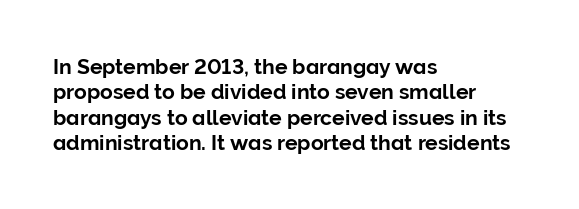
Short and long lines alike share a common starting point at left. Letters rest on an invisible, unmarked baseline. No extra tracking has been applied to these lines. Is there any slant? The stems are plumb.
